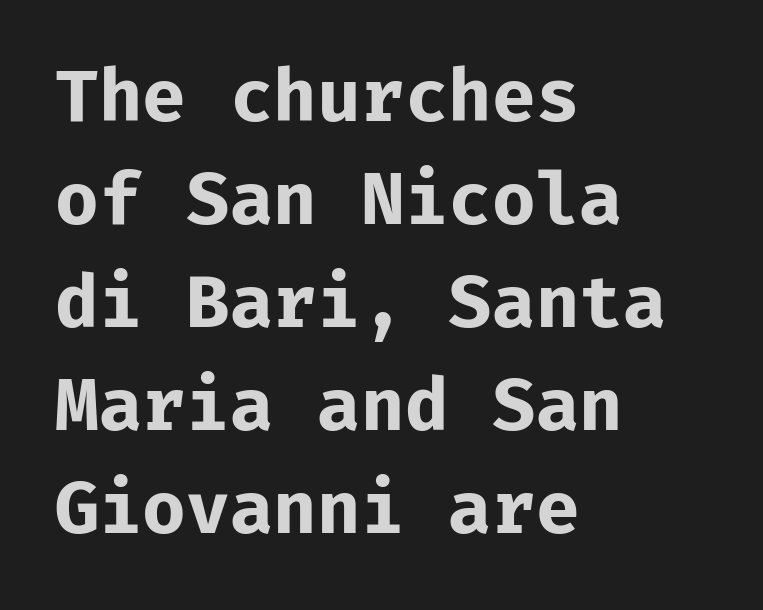
The rendering uses typewriter-style spacing with identical character cells. The letters stand straight up with perfectly vertical stems. No extra tracking has been applied to these lines. Descender tails drop into unmarked territory. Students, this is bold: see how much ink each stroke carries. The ragged edge is on the right, which tells us the setting is flush left.
